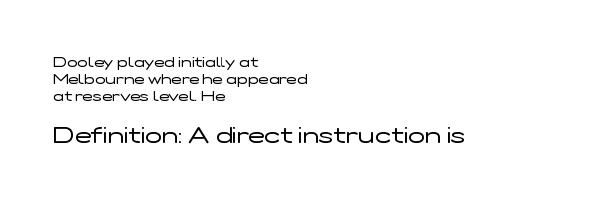
The image shows 22 px text type, upright; set left-aligned, line spacing 1.21x, normal letter spacing, not underlined; the second (bottom) block is 1.57x larger.
